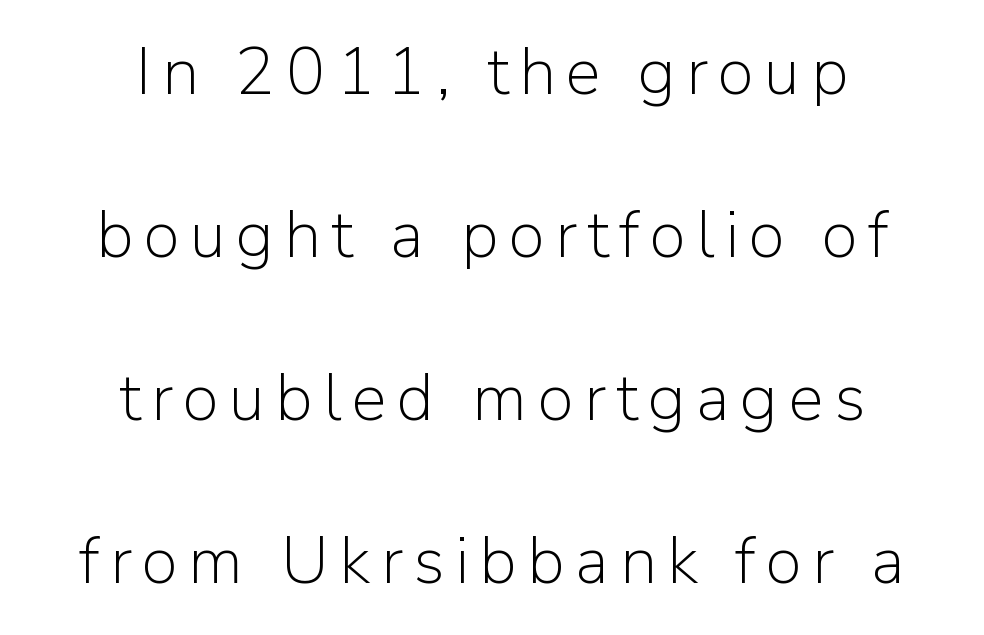
No word sits above an underline. Do the letters lean? They stand straight. The rendering shows plain stroke endings on the letterforms — a sans-serif design. Stems here are at most as thick as an everyday book face. Successive baselines arrive slowly, with a big drop between each.
